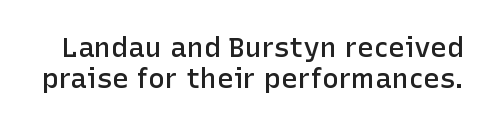
{"serif": "no", "italic": "no", "bold": "semi", "weight": "semibold", "width": "normal", "stroke_contrast": "low", "x_height": "medium", "monospaced": "no", "underline": "no", "line_spacing": "tight", "line_spacing_ratio": 1.11, "letter_spacing": "normal", "letter_spacing_em": 0.0, "glyph_px": 28}
